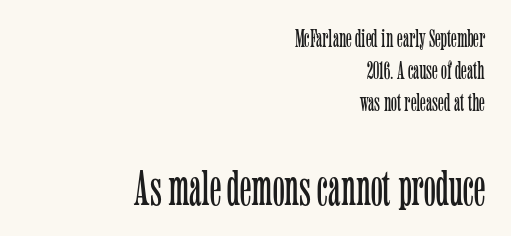
{"serif": "yes", "italic": "no", "bold": "no", "weight": "light", "width": "condensed", "stroke_contrast": "low", "x_height": "medium", "monospaced": "no", "underline": "no", "align": "right", "line_spacing": "normal", "line_spacing_ratio": 1.29, "letter_spacing": "normal", "letter_spacing_em": 0.0, "larger_block": "second", "size_ratio": 2.0, "glyph_px": 50}
